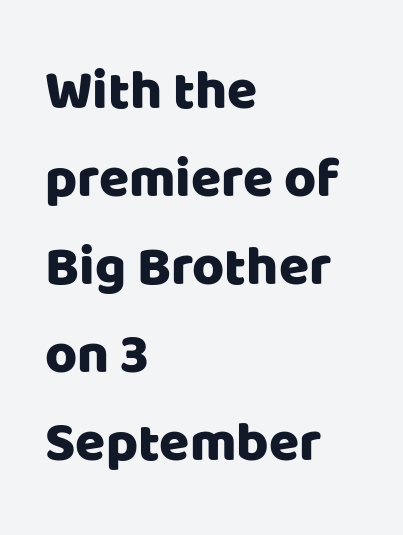
{"serif": "no", "italic": "no", "width": "normal", "stroke_contrast": "low", "x_height": "large", "monospaced": "no", "underline": "no", "align": "left", "line_spacing": "normal", "line_spacing_ratio": 1.6, "letter_spacing": "normal", "letter_spacing_em": 0.0, "glyph_px": 55}
